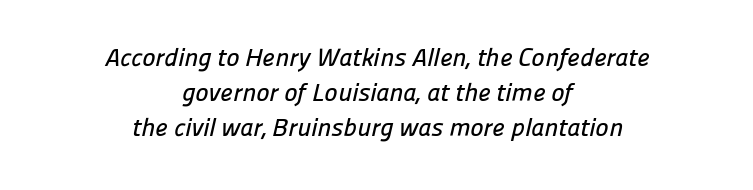
Vertically, the passage feels balanced, rows spaced as you'd expect. Visually the block forms a symmetrical silhouette, jagged on both flanks. In terms of letterspacing, this is plain default setting. A clean baseline with only descenders dipping below it.
